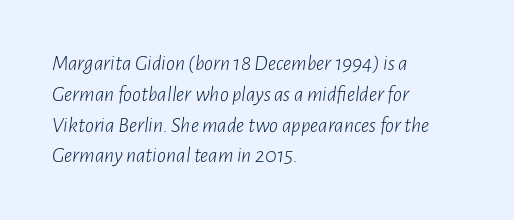
Visually the block forms a straight wall on the left and a jagged coastline on the right. This reads as an unemphasized weight, regular at the heaviest. Underlining? Definitely not there. The designer left line spacing at the default. The rendering keeps characters at their native spacing. Slant detected: the letters are inclined.
